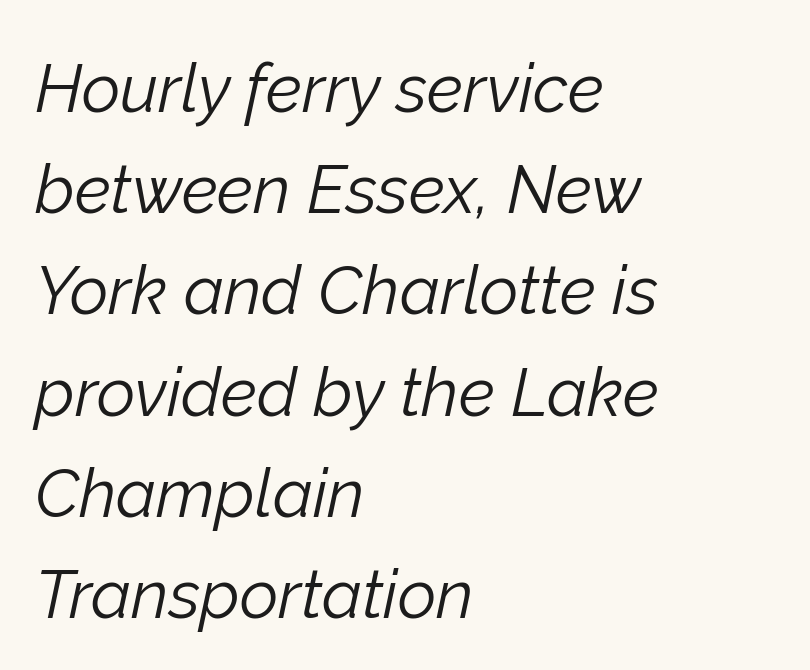
Q: Is the text bold? A: No.
Q: Is the text italic (slanted)? A: Yes, it leans right by about 12 degrees.
Q: Is the text underlined? A: No.
Q: How is the paragraph aligned? A: Left-aligned.
Q: Is the spacing between letters normal or unusually wide? A: Normal.
Q: Is the spacing between lines tight, normal or loose? A: Normal.
Q: Width (condensed, normal, or wide)? A: Normal.
Q: Stroke contrast? A: Low.
Q: x-height? A: Medium.
Q: Monospaced? A: No.
